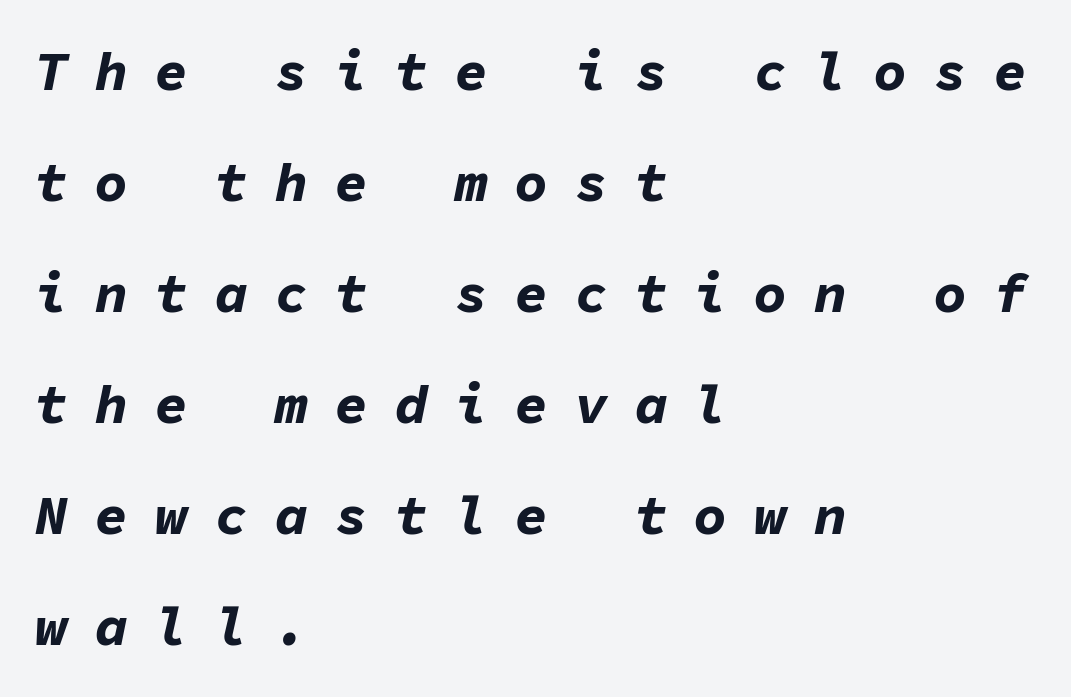
{"italic": "yes", "lean": "right", "slant_degrees": 11, "bold": "yes", "weight": "bold", "width": "normal", "stroke_contrast": "low", "x_height": "medium", "monospaced": "yes", "underline": "no", "align": "left", "line_spacing": "loose", "line_spacing_ratio": 2.02, "letter_spacing": "wide", "letter_spacing_em": 0.49, "glyph_px": 55}
